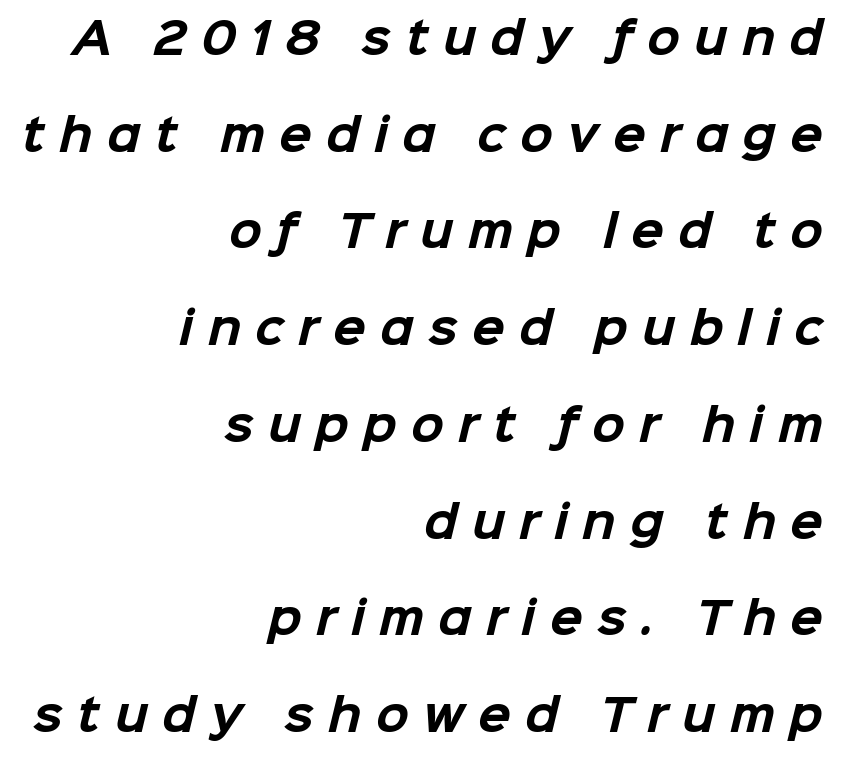
{"serif": "no", "bold": "yes", "weight": "bold", "width": "normal", "stroke_contrast": "low", "x_height": "medium", "monospaced": "no", "underline": "no", "align": "right", "line_spacing": "loose", "line_spacing_ratio": 2.25, "letter_spacing": "wide", "letter_spacing_em": 0.33, "glyph_px": 43}
